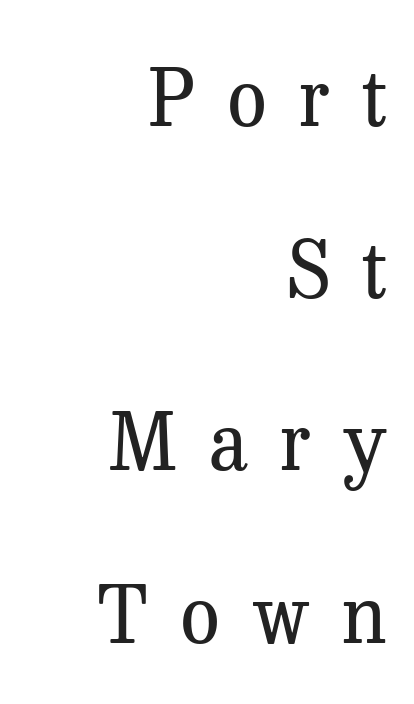
Does the copy run flush right? Yes — the right margin is perfectly even. Each letter's strokes conclude with small projecting serifs. Proportional: the letters do not fall into vertical columns. How are the letters spaced? Widely, with obvious added tracking.
